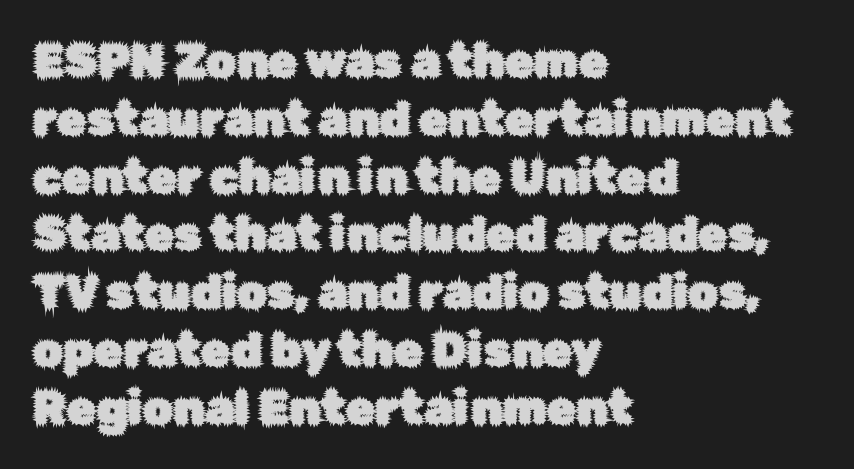
Q: Is the text italic (slanted)? A: No, it is upright.
Q: Is the typeface a serif or a sans-serif typeface? A: Sans-serif.
Q: Is the text underlined? A: No.
Q: How is the paragraph aligned? A: Left-aligned.
Q: Is the spacing between letters normal or unusually wide? A: Normal.
Q: Width (condensed, normal, or wide)? A: Normal.
Q: Stroke contrast? A: Low.
Q: x-height? A: Medium.
Q: Monospaced? A: No.
